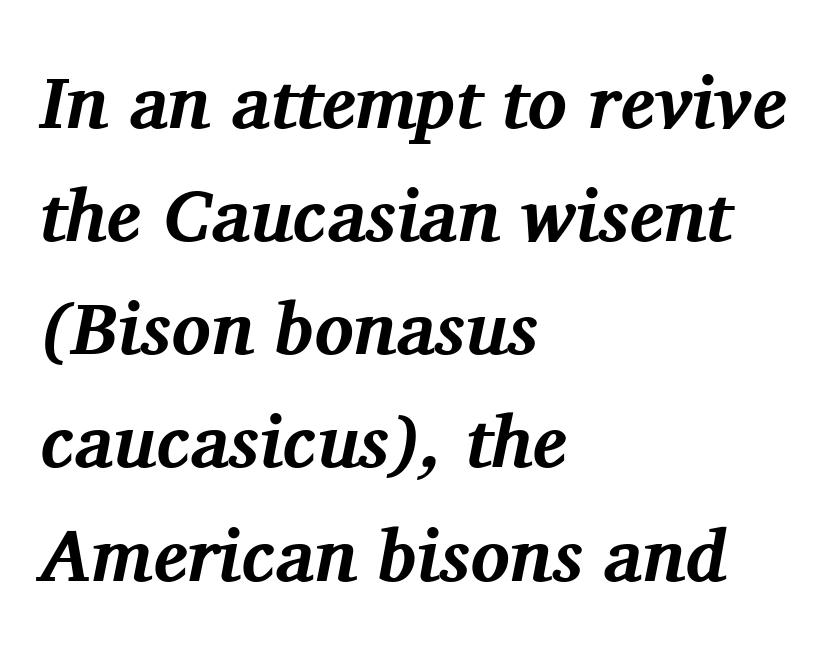
The image shows 73 px bold serif type, italic (leaning right); set left-aligned, normal line spacing (1.55x), normal letter spacing, not underlined; medium stroke contrast and a medium x-height.
